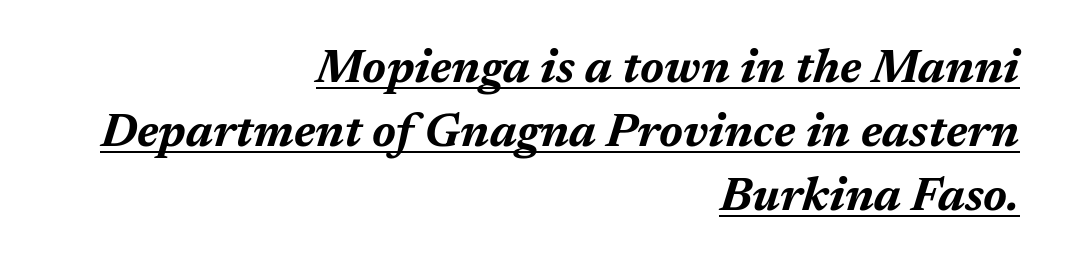
Q: Is the text bold? A: Yes.
Q: Is the text italic (slanted)? A: Yes, it leans right by about 17 degrees.
Q: Is the text underlined? A: Yes.
Q: How is the paragraph aligned? A: Right-aligned.
Q: Is the spacing between letters normal or unusually wide? A: Normal.
Q: Is the spacing between lines tight, normal or loose? A: Normal.
Q: Width (condensed, normal, or wide)? A: Normal.
Q: Stroke contrast? A: Medium.
Q: x-height? A: Medium.
Q: Monospaced? A: No.
